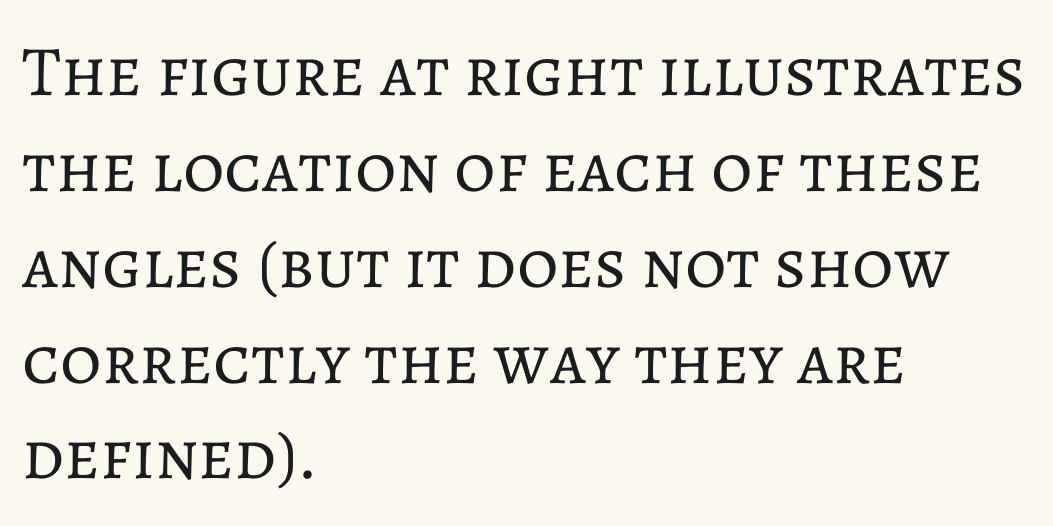
Teacher's note: observe the even left margin — that is flush-left alignment. Caption: face not bold, strokes unweighted. Only glyphs here, with clear space below each row. Does extra space separate the letters? No, they use regular spacing.
